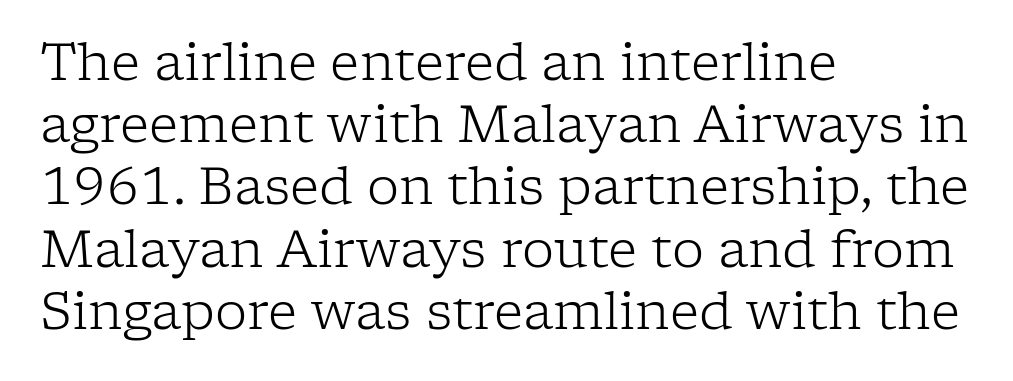
The image shows 51 px light serif type, upright; set left-aligned, line spacing 1.22x, normal letter spacing, not underlined; low stroke contrast and a medium x-height.
